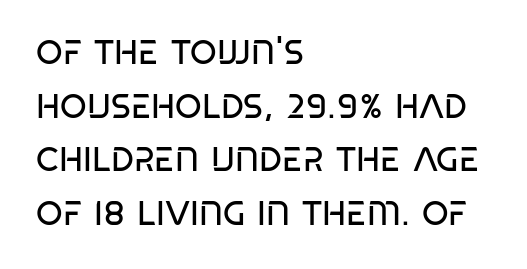
{"serif": "no", "italic": "no", "bold": "no", "weight": "regular", "width": "condensed", "stroke_contrast": "low", "x_height": "large", "monospaced": "no", "underline": "no", "align": "left", "line_spacing": "normal", "line_spacing_ratio": 1.58, "letter_spacing": "normal", "letter_spacing_em": 0.0, "glyph_px": 34}
